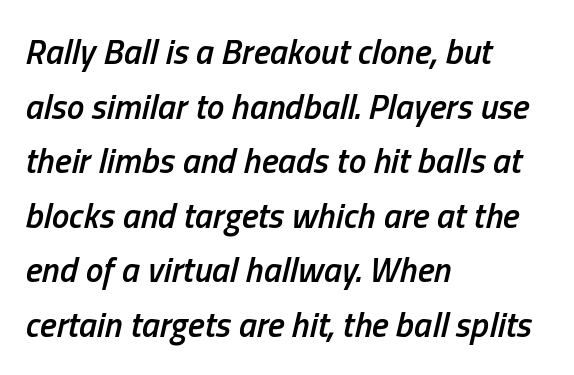
The image shows 35 px semibold, condensed type, italic (leaning right); set left-aligned, normal line spacing (1.56x), normal letter spacing, not underlined; low stroke contrast and a medium x-height.
